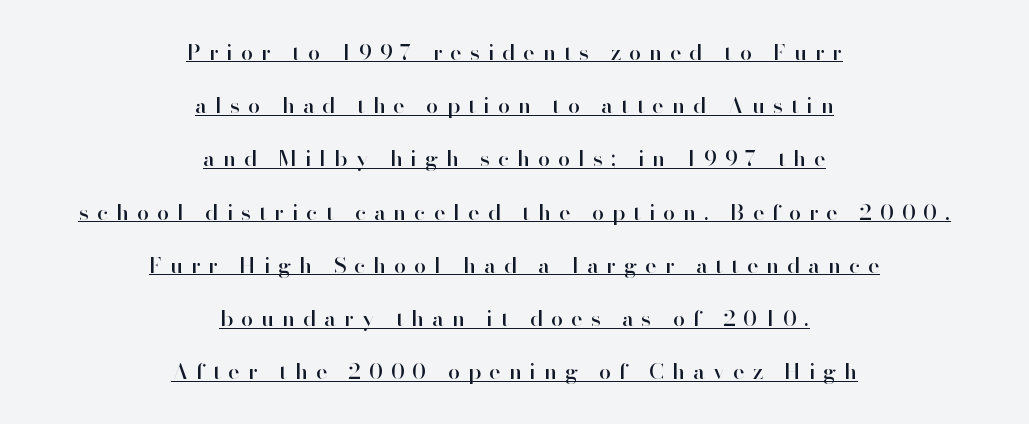
The image shows 22 px text type, upright; set centered, loose line spacing (2.42x), unusually wide letter spacing (+0.36 em), underlined.
